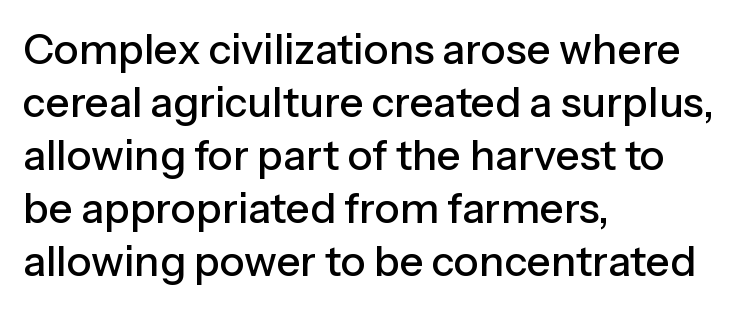
The image shows 42 px sans-serif type, upright; set left-aligned, normal line spacing (1.26x), normal letter spacing, not underlined; low stroke contrast and a medium x-height.
